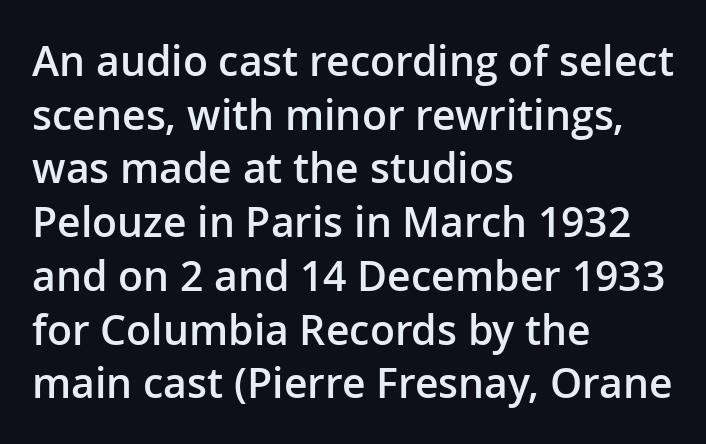
Q: Is the text bold? A: Semi-bold.
Q: Is the text italic (slanted)? A: No, it is upright.
Q: Is the typeface a serif or a sans-serif typeface? A: Sans-serif.
Q: Is the text underlined? A: No.
Q: How is the paragraph aligned? A: Left-aligned.
Q: Is the spacing between letters normal or unusually wide? A: Normal.
Q: Is the spacing between lines tight, normal or loose? A: Normal.
Q: Width (condensed, normal, or wide)? A: Normal.
Q: Stroke contrast? A: Low.
Q: x-height? A: Medium.
Q: Monospaced? A: No.
